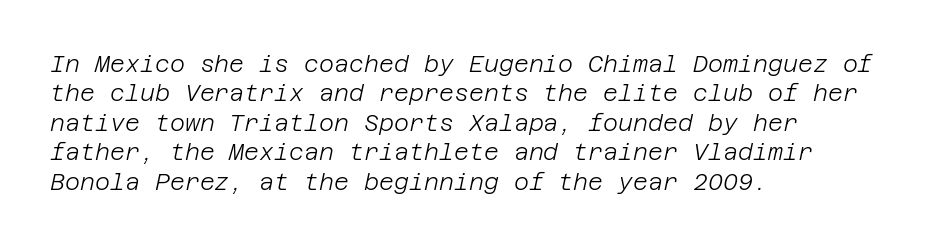
The strip under each line holds only bare page. Stems and bowls with no extra thickness — not bold. The letters sit at their default tracking, neither squeezed nor spread. The text block is weighted toward the left margin, trailing off unevenly rightward.
